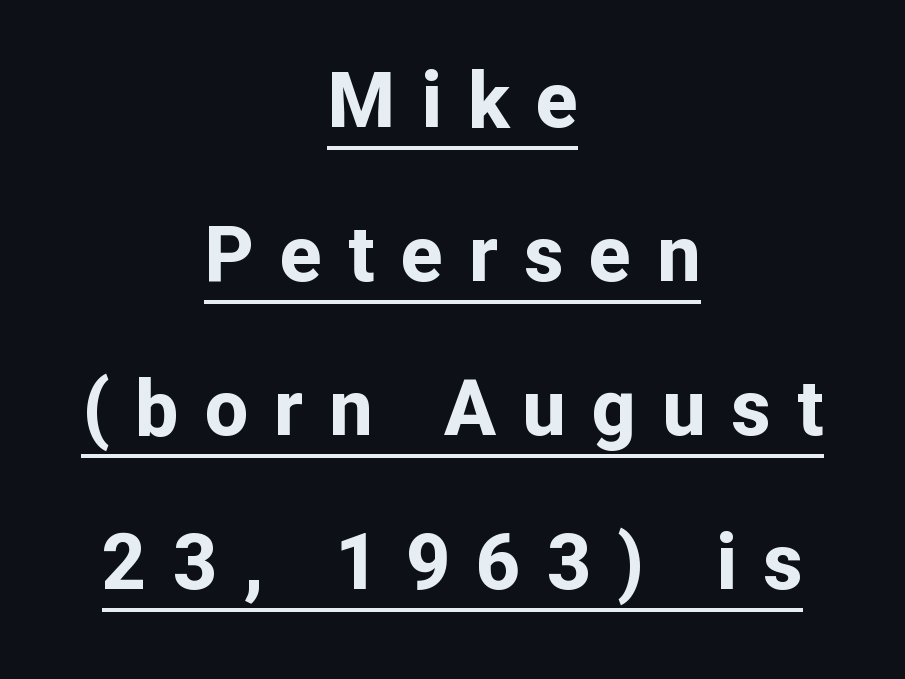
{"serif": "no", "italic": "no", "bold": "yes", "weight": "bold", "width": "normal", "stroke_contrast": "low", "x_height": "medium", "monospaced": "no", "underline": "yes", "align": "center", "line_spacing": "loose", "line_spacing_ratio": 2.0, "letter_spacing": "wide", "letter_spacing_em": 0.34, "glyph_px": 77}
